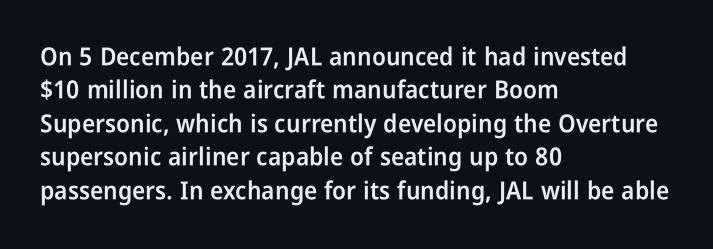
{"italic": "no", "bold": "semi", "underline": "no", "align": "left", "line_spacing": "normal", "line_spacing_ratio": 1.34, "letter_spacing": "normal", "letter_spacing_em": 0.0, "glyph_px": 25}
